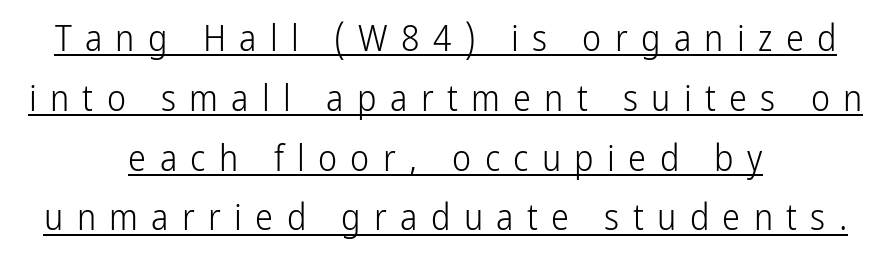
The image shows 36 px light, condensed sans-serif type, upright; set centered, normal line spacing (1.66x), unusually wide letter spacing (+0.37 em), underlined; low stroke contrast and a medium x-height.
